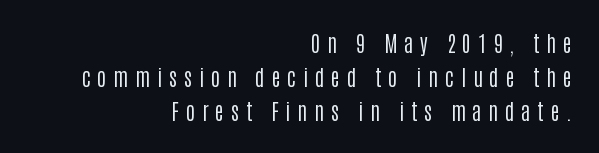
Q: Is the text bold? A: No.
Q: Is the text italic (slanted)? A: No, it is upright.
Q: Is the text underlined? A: No.
Q: How is the paragraph aligned? A: Right-aligned.
Q: Is the spacing between letters normal or unusually wide? A: Unusually wide.
Q: Is the spacing between lines tight, normal or loose? A: Normal.
